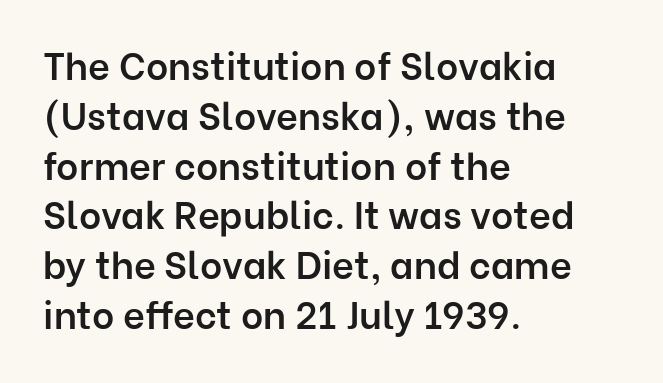
Q: Is the text bold? A: Semi-bold.
Q: Is the text italic (slanted)? A: No, it is upright.
Q: Is the typeface a serif or a sans-serif typeface? A: Sans-serif.
Q: Is the text underlined? A: No.
Q: How is the paragraph aligned? A: Left-aligned.
Q: Is the spacing between letters normal or unusually wide? A: Normal.
Q: Is the spacing between lines tight, normal or loose? A: Normal.
Q: Width (condensed, normal, or wide)? A: Normal.
Q: Stroke contrast? A: Low.
Q: x-height? A: Medium.
Q: Monospaced? A: No.
